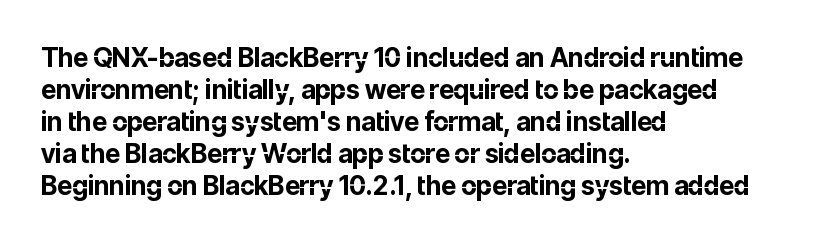
{"italic": "no", "bold": "yes", "underline": "no", "align": "left", "line_spacing_ratio": 1.23, "letter_spacing": "normal", "letter_spacing_em": 0.0, "glyph_px": 26}
